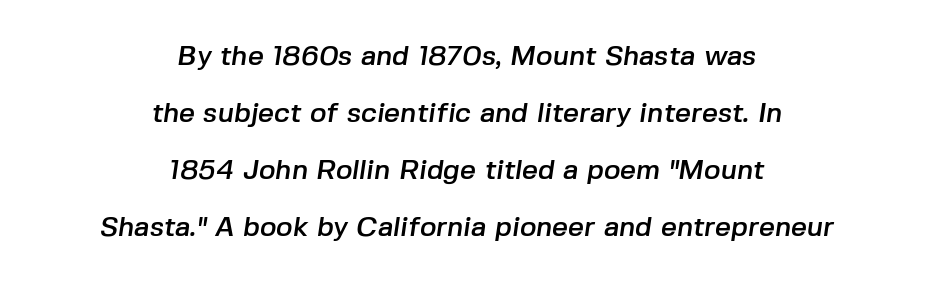
Q: Is the typeface a serif or a sans-serif typeface? A: Sans-serif.
Q: Is the text underlined? A: No.
Q: How is the paragraph aligned? A: Centered.
Q: Is the spacing between letters normal or unusually wide? A: Normal.
Q: Is the spacing between lines tight, normal or loose? A: Loose.
Q: Width (condensed, normal, or wide)? A: Normal.
Q: Stroke contrast? A: Low.
Q: x-height? A: Medium.
Q: Monospaced? A: No.
